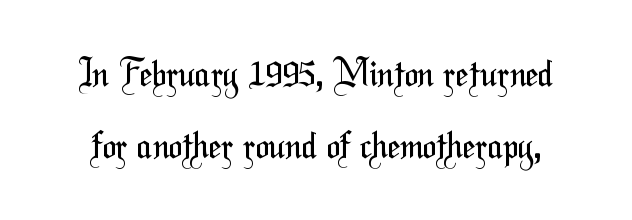
The image shows 36 px regular-weight, condensed sans-serif type; set loose line spacing (1.99x), normal letter spacing, not underlined; medium stroke contrast and a medium x-height.
